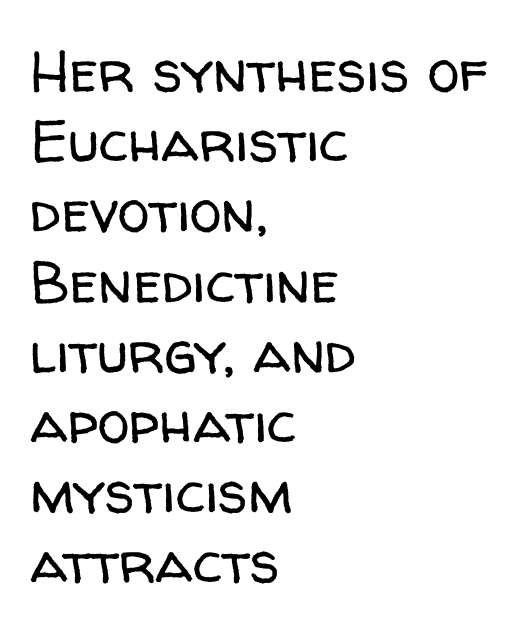
Q: Is the text bold? A: No.
Q: Is the text italic (slanted)? A: No, it is upright.
Q: Is the typeface a serif or a sans-serif typeface? A: Sans-serif.
Q: Is the text underlined? A: No.
Q: How is the paragraph aligned? A: Left-aligned.
Q: Is the spacing between letters normal or unusually wide? A: Normal.
Q: Width (condensed, normal, or wide)? A: Normal.
Q: Stroke contrast? A: Low.
Q: x-height? A: Medium.
Q: Monospaced? A: No.
